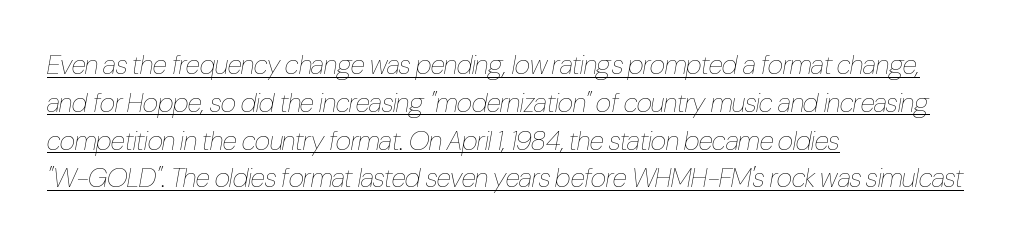
Q: Is the text bold? A: No.
Q: Is the text italic (slanted)? A: Yes, it leans right by about 10 degrees.
Q: Is the text underlined? A: Yes.
Q: How is the paragraph aligned? A: Left-aligned.
Q: Is the spacing between letters normal or unusually wide? A: Normal.
Q: Is the spacing between lines tight, normal or loose? A: Normal.
